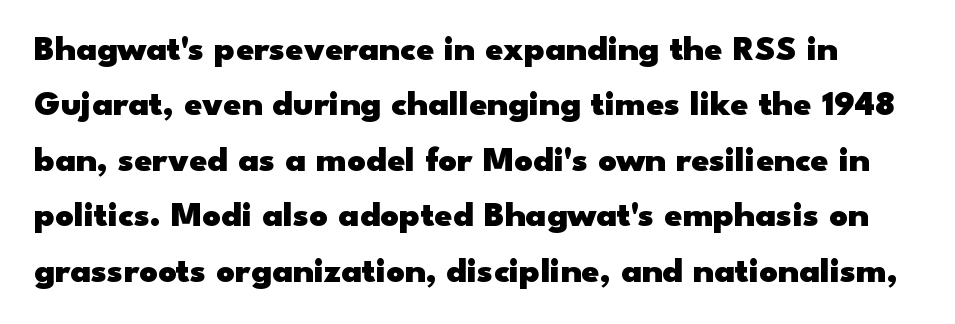
The image shows 36 px heavy, wide sans-serif type, upright; set normal line spacing (1.54x), normal letter spacing, not underlined; low stroke contrast and a small x-height.
